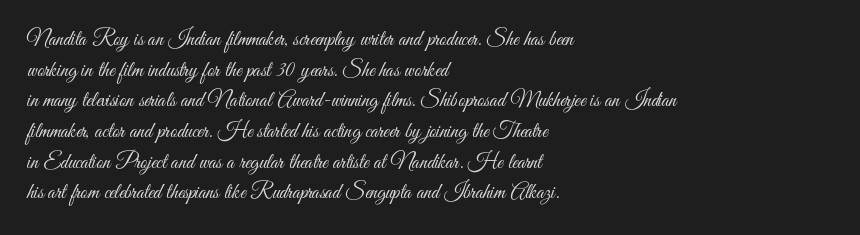
{"bold": "no", "underline": "no", "align": "left", "line_spacing": "normal", "line_spacing_ratio": 1.46, "letter_spacing": "normal", "letter_spacing_em": 0.0, "glyph_px": 21}
